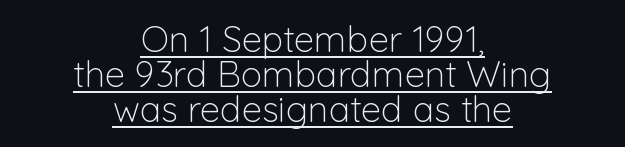
{"serif": "no", "italic": "no", "bold": "no", "weight": "light", "width": "normal", "stroke_contrast": "low", "x_height": "medium", "monospaced": "no", "underline": "yes", "align": "center", "line_spacing": "tight", "line_spacing_ratio": 0.97, "letter_spacing": "normal", "letter_spacing_em": 0.0, "glyph_px": 36}
